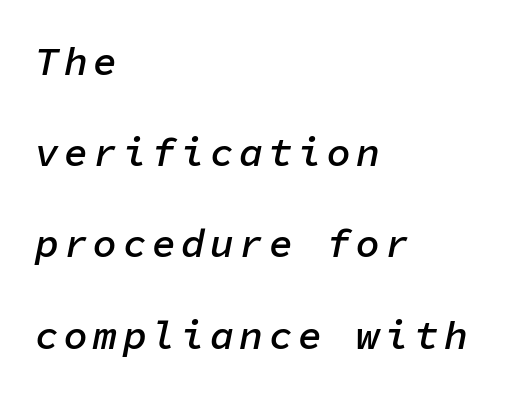
{"italic": "yes", "lean": "right", "slant_degrees": 11, "bold": "semi", "weight": "semibold", "width": "normal", "stroke_contrast": "low", "x_height": "medium", "monospaced": "yes", "underline": "no", "align": "left", "line_spacing": "loose", "line_spacing_ratio": 2.28, "glyph_px": 40}
